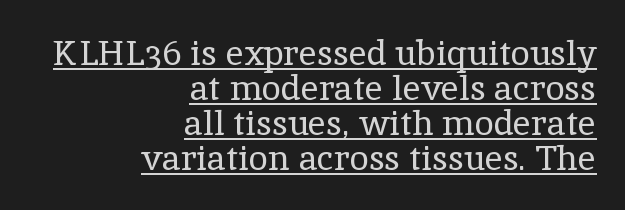
Q: Is the text bold? A: No.
Q: Is the text italic (slanted)? A: No, it is upright.
Q: Is the typeface a serif or a sans-serif typeface? A: Serif.
Q: Is the text underlined? A: Yes.
Q: How is the paragraph aligned? A: Right-aligned.
Q: Is the spacing between letters normal or unusually wide? A: Normal.
Q: Is the spacing between lines tight, normal or loose? A: Tight.
Q: Width (condensed, normal, or wide)? A: Normal.
Q: x-height? A: Medium.
Q: Monospaced? A: No.
